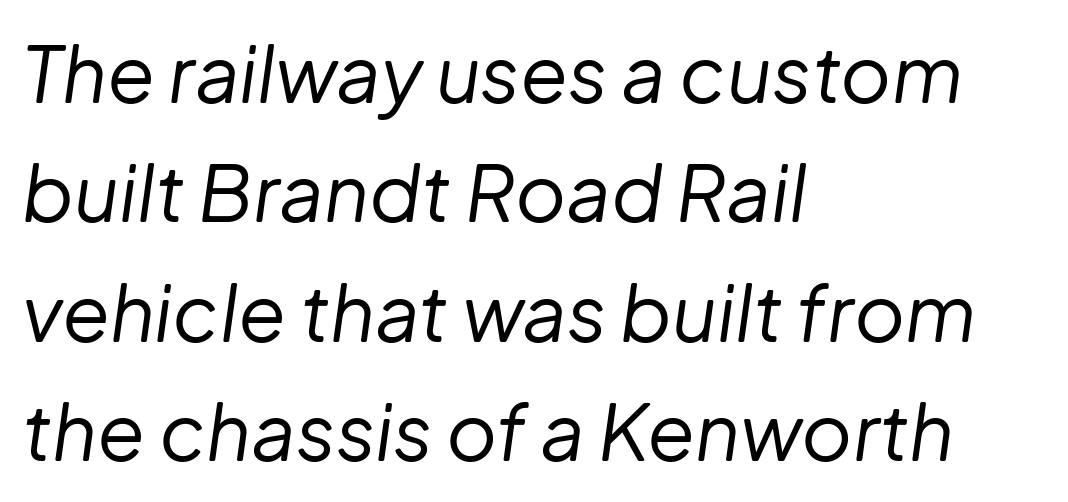
Q: Is the text bold? A: No.
Q: Is the text italic (slanted)? A: Yes, it leans right by about 8 degrees.
Q: Is the text underlined? A: No.
Q: How is the paragraph aligned? A: Left-aligned.
Q: Is the spacing between letters normal or unusually wide? A: Normal.
Q: Is the spacing between lines tight, normal or loose? A: Normal.
Q: Width (condensed, normal, or wide)? A: Normal.
Q: Stroke contrast? A: Low.
Q: x-height? A: Medium.
Q: Monospaced? A: No.
